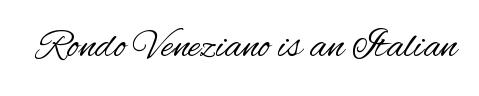
{"serif": "no", "bold": "no", "weight": "regular", "width": "condensed", "stroke_contrast": "medium", "x_height": "small", "monospaced": "no", "underline": "no", "letter_spacing": "normal", "letter_spacing_em": 0.0, "glyph_px": 41}
